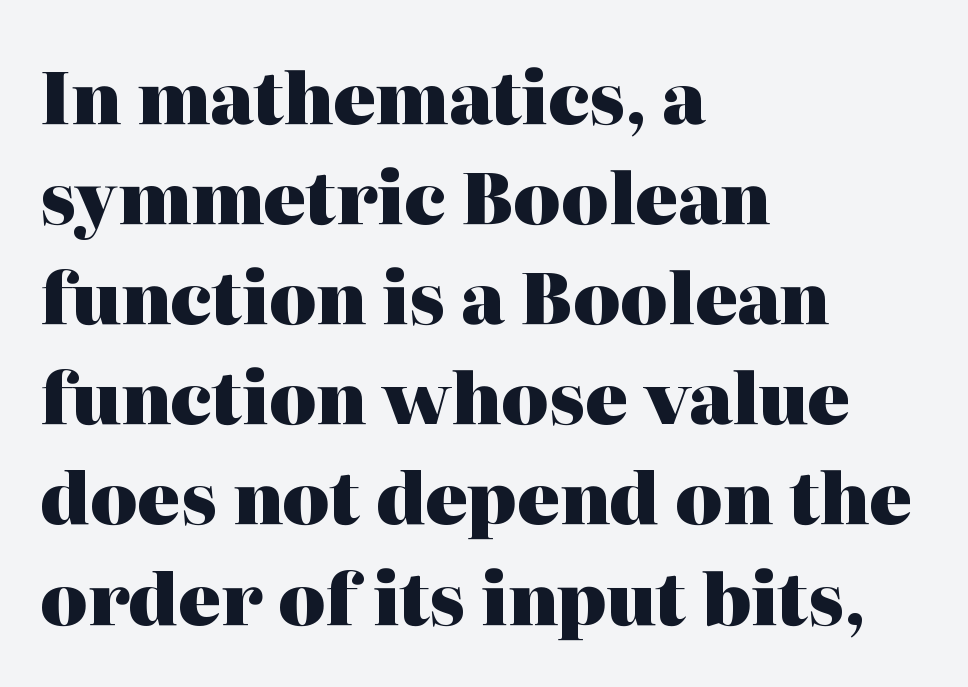
The type is set solid horizontally, with unmodified tracking. The rendering shows small feet on the letterforms — a serif design. Notice how descenders clear the ascenders below comfortably — that's standard leading. The font is running at its bold setting. Anything drawn beneath the words? Only blank space.
